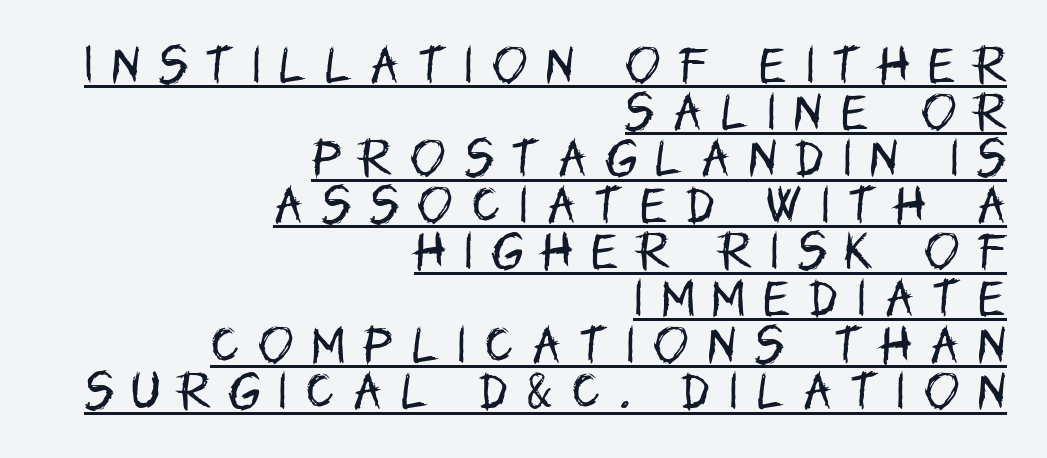
Q: Is the text bold? A: No.
Q: Is the text italic (slanted)? A: No, it is upright.
Q: Is the typeface a serif or a sans-serif typeface? A: Sans-serif.
Q: Is the text underlined? A: Yes.
Q: How is the paragraph aligned? A: Right-aligned.
Q: Is the spacing between letters normal or unusually wide? A: Unusually wide.
Q: Is the spacing between lines tight, normal or loose? A: Tight.
Q: Width (condensed, normal, or wide)? A: Condensed.
Q: Stroke contrast? A: Low.
Q: x-height? A: Large.
Q: Monospaced? A: No.
